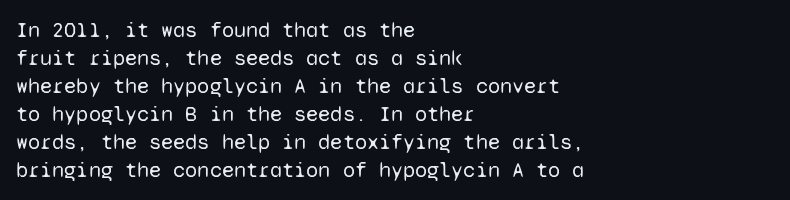
No extra ink here — the face is not bold. Students, observe: this is what conventionally led text looks like. Visually the block forms a straight wall on the left and a jagged coastline on the right. Clear beneath every line of the passage.
